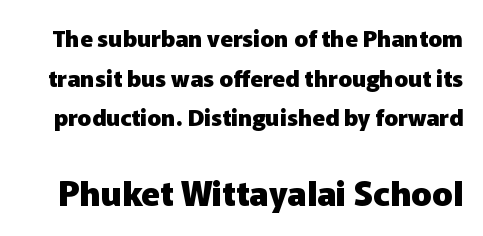
Q: Is the text bold? A: Yes.
Q: Is the text italic (slanted)? A: No, it is upright.
Q: Is the typeface a serif or a sans-serif typeface? A: Sans-serif.
Q: Is the text underlined? A: No.
Q: Is the spacing between letters normal or unusually wide? A: Normal.
Q: Which block of text is set in a larger size, the first (top) or the second (bottom)? A: The second (bottom) one.
Q: Width (condensed, normal, or wide)? A: Normal.
Q: Stroke contrast? A: Low.
Q: x-height? A: Medium.
Q: Monospaced? A: No.
